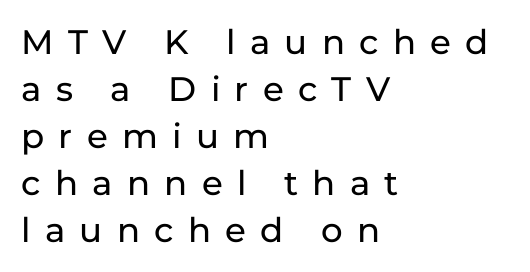
Q: Is the text italic (slanted)? A: No, it is upright.
Q: Is the typeface a serif or a sans-serif typeface? A: Sans-serif.
Q: Is the text underlined? A: No.
Q: How is the paragraph aligned? A: Left-aligned.
Q: Is the spacing between letters normal or unusually wide? A: Unusually wide.
Q: Is the spacing between lines tight, normal or loose? A: Normal.
Q: Width (condensed, normal, or wide)? A: Normal.
Q: Stroke contrast? A: Low.
Q: x-height? A: Medium.
Q: Monospaced? A: No.
